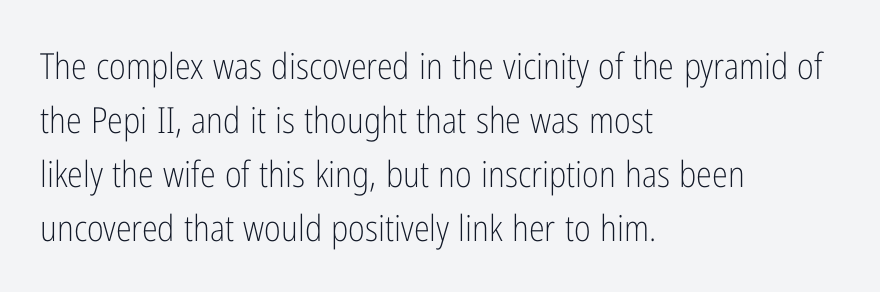
Reading down the block, your eye returns to a fixed left position each line. The zone under the glyphs is completely vacant. The letterforms sit shoulder to shoulder at normal distance. Does the type have serifs? No, each stem ends abruptly. Summary of weight: not heavy and not bold.
